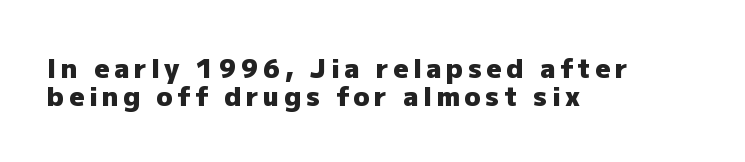
{"italic": "no", "bold": "yes", "underline": "no", "align": "left", "line_spacing": "tight", "line_spacing_ratio": 1.08, "glyph_px": 26}
